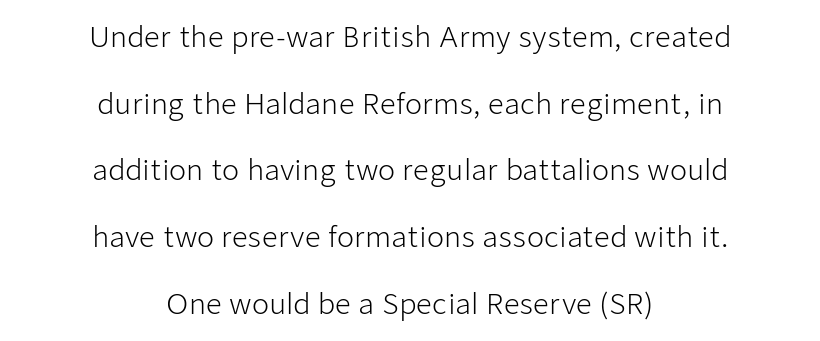
{"serif": "no", "italic": "no", "bold": "no", "weight": "light", "width": "normal", "stroke_contrast": "low", "x_height": "medium", "monospaced": "no", "underline": "no", "align": "center", "line_spacing": "loose", "line_spacing_ratio": 2.38, "letter_spacing": "normal", "letter_spacing_em": 0.0, "glyph_px": 28}
